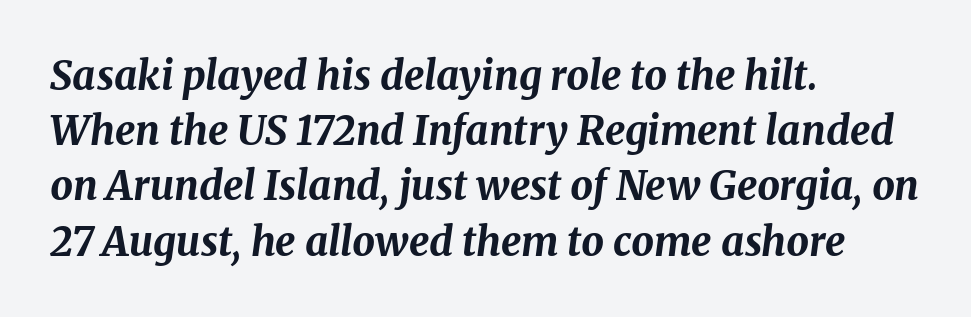
Letter spacing: default. The passage shown is typed in a proportional face where columns would drift. This is heavy type, rendered in bold. The glyphs look as if they've been sheared to an angle.
